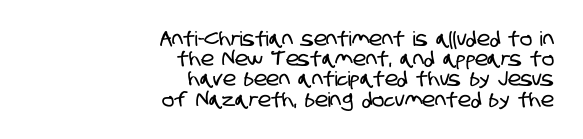
Nothing unusual about the tracking: characters are spaced as the font intends. Each row of text sits above clean, open space. Cramped leading. The lines are quadded right.
